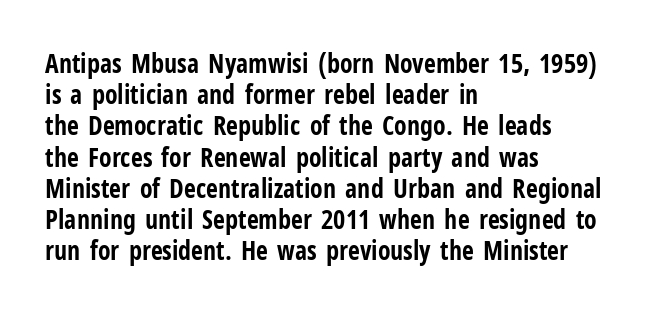
A typesetter would mark this as roman, not italic. The face used here is rendered with its standard letterfit. As a designer I'd log this as weight 700, bold. Underlining? Definitely not there. The text block is weighted toward the left margin, trailing off unevenly rightward.
